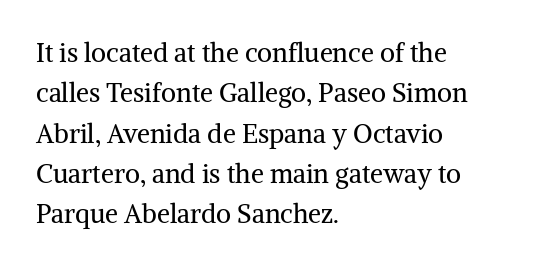
{"italic": "no", "bold": "no", "underline": "no", "align": "left", "line_spacing": "normal", "line_spacing_ratio": 1.55, "letter_spacing": "normal", "letter_spacing_em": 0.0, "glyph_px": 26}
